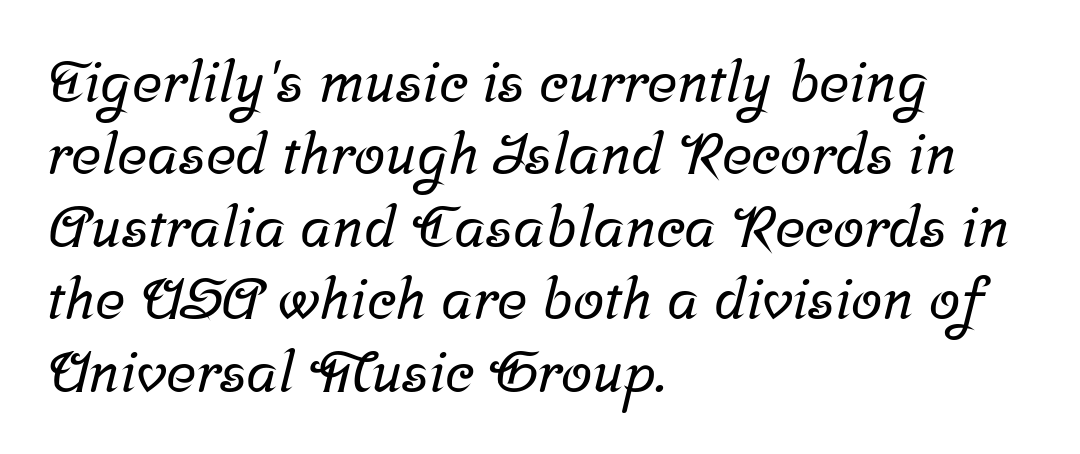
Q: Is the text underlined? A: No.
Q: How is the paragraph aligned? A: Left-aligned.
Q: Is the spacing between letters normal or unusually wide? A: Normal.
Q: Is the spacing between lines tight, normal or loose? A: Normal.
Q: Width (condensed, normal, or wide)? A: Normal.
Q: Stroke contrast? A: Low.
Q: x-height? A: Medium.
Q: Monospaced? A: No.
